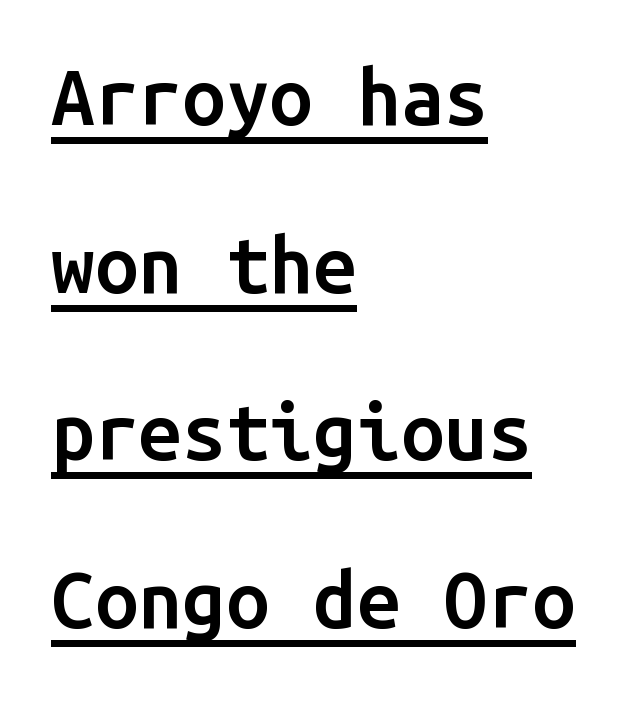
The face used here is monospaced, like something from a code editor. Posture: straight, roman, zero tilt. This is the in-between weight designers call semibold or demi. The designer dialed line spacing up above the default. All the whitespace from short lines collects on the right. This sample uses plain, unmodified letter spacing.
